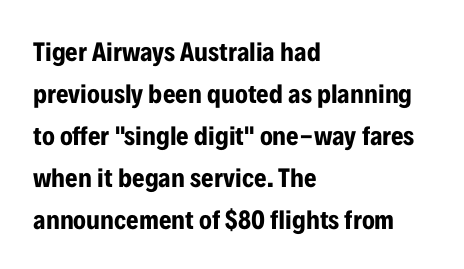
Q: Is the text bold? A: Yes.
Q: Is the text italic (slanted)? A: No, it is upright.
Q: Is the text underlined? A: No.
Q: How is the paragraph aligned? A: Left-aligned.
Q: Is the spacing between letters normal or unusually wide? A: Normal.
Q: Is the spacing between lines tight, normal or loose? A: Normal.
